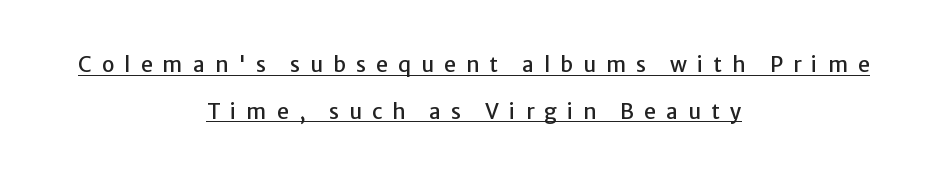
Q: Is the text italic (slanted)? A: No, it is upright.
Q: Is the text underlined? A: Yes.
Q: How is the paragraph aligned? A: Centered.
Q: Is the spacing between letters normal or unusually wide? A: Unusually wide.
Q: Is the spacing between lines tight, normal or loose? A: Loose.
